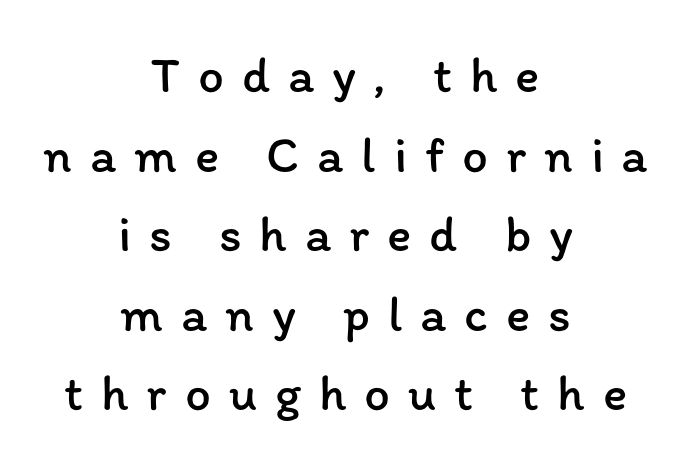
The image shows 51 px regular-weight type, upright; set centered, normal line spacing (1.56x), unusually wide letter spacing (+0.35 em), not underlined; low stroke contrast and a medium x-height.
